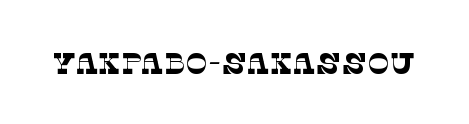
Q: Is the text bold? A: No.
Q: Is the typeface a serif or a sans-serif typeface? A: Serif.
Q: Is the text underlined? A: No.
Q: Is the spacing between letters normal or unusually wide? A: Normal.
Q: Width (condensed, normal, or wide)? A: Normal.
Q: Stroke contrast? A: Low.
Q: x-height? A: Large.
Q: Monospaced? A: No.
